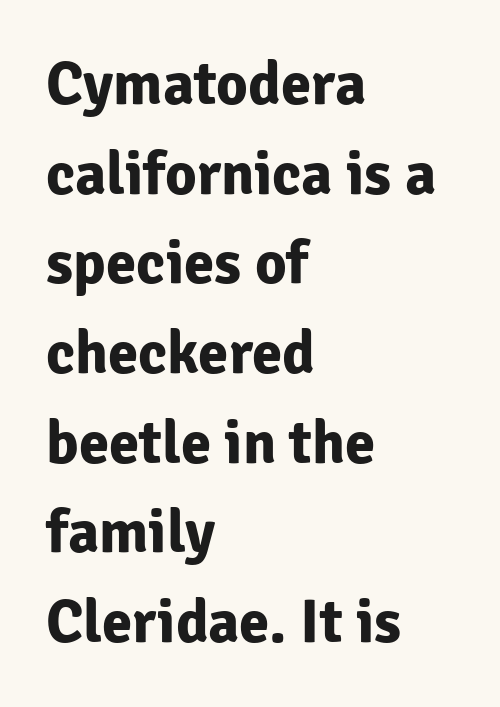
{"serif": "no", "italic": "no", "bold": "yes", "weight": "bold", "width": "normal", "stroke_contrast": "low", "x_height": "medium", "monospaced": "no", "underline": "no", "align": "left", "line_spacing": "normal", "line_spacing_ratio": 1.47, "letter_spacing": "normal", "letter_spacing_em": 0.0, "glyph_px": 61}
